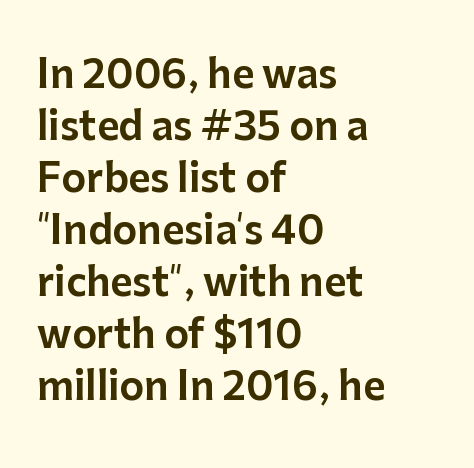
These lines sit exactly where default settings would place them. No feet cap the strokes, marking this as sans-serif type. Is there any slant? The stems are plumb. Think of a printed novel: that variable character pitch is what you see here. Students, note that the glyphs here touch the page at normal intervals. All the whitespace from short lines collects on the right.
